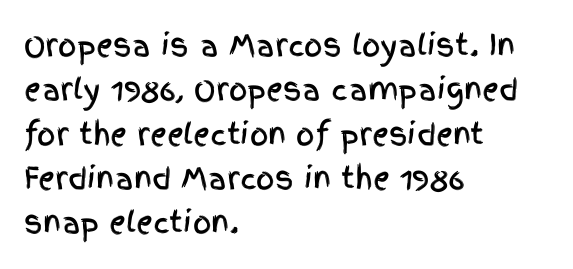
The image shows 29 px condensed sans-serif type, upright; set left-aligned, normal line spacing (1.53x), normal letter spacing, not underlined; a large x-height.
